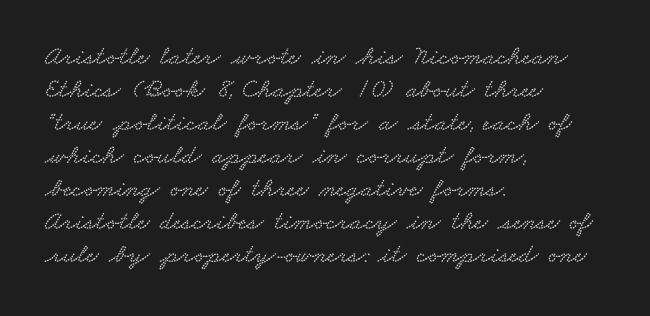
{"underline": "no", "align": "left", "line_spacing_ratio": 1.22, "letter_spacing": "normal", "letter_spacing_em": 0.0, "glyph_px": 27}
